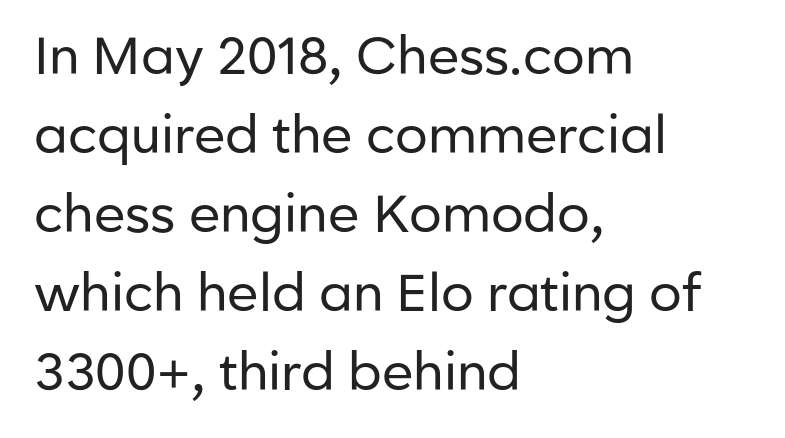
No word sits above an underline. Teacher's note: observe the even left margin — that is flush-left alignment. The passage shown is typed in a proportional face where columns would drift. Students, observe: this is what conventionally led text looks like. The weight would be labelled regular, book, light, or lighter still. The typography opts for an upright posture over an oblique one.
